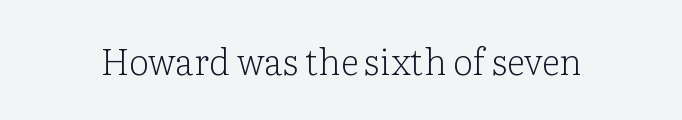
Q: Is the text bold? A: No.
Q: Is the text italic (slanted)? A: No, it is upright.
Q: Is the typeface a serif or a sans-serif typeface? A: Serif.
Q: Is the text underlined? A: No.
Q: Is the spacing between letters normal or unusually wide? A: Normal.
Q: Width (condensed, normal, or wide)? A: Normal.
Q: Stroke contrast? A: Low.
Q: x-height? A: Medium.
Q: Monospaced? A: No.
